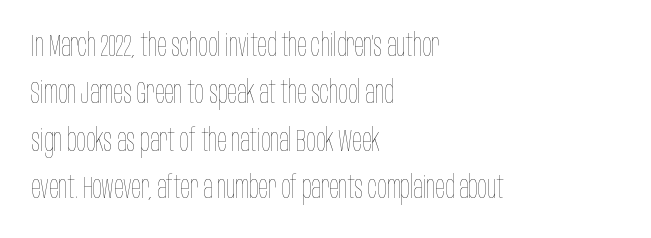
Q: Is the text bold? A: No.
Q: Is the text italic (slanted)? A: No, it is upright.
Q: Is the text underlined? A: No.
Q: How is the paragraph aligned? A: Left-aligned.
Q: Is the spacing between letters normal or unusually wide? A: Normal.
Q: Is the spacing between lines tight, normal or loose? A: Normal.
Q: Width (condensed, normal, or wide)? A: Condensed.
Q: Stroke contrast? A: Low.
Q: x-height? A: Large.
Q: Monospaced? A: No.
